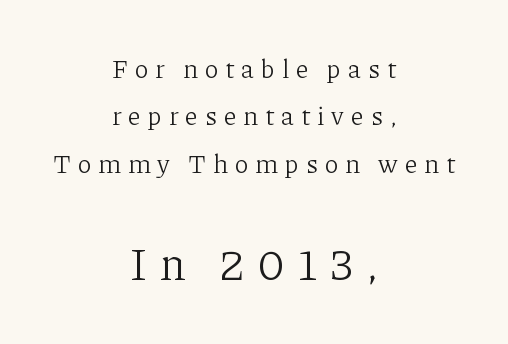
The image shows 46 px light serif type, upright; set centered, line spacing 1.82x, unusually wide letter spacing (+0.27 em), not underlined; the second (bottom) block is 1.77x larger; low stroke contrast and a medium x-height.
